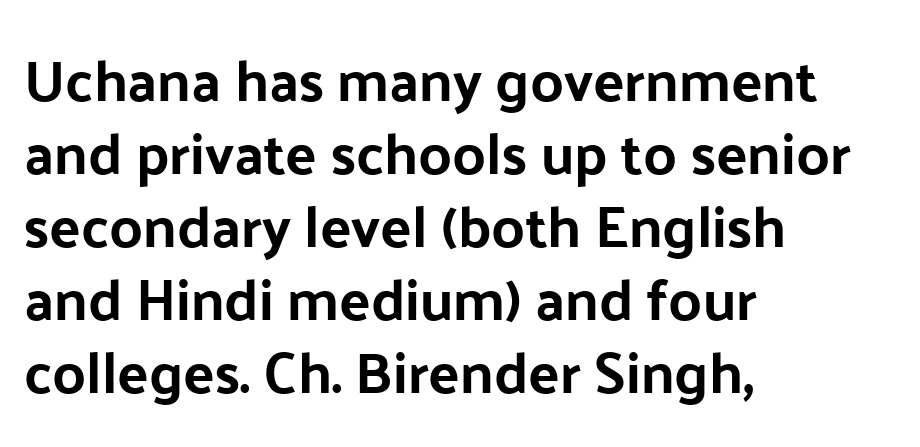
Q: Is the text italic (slanted)? A: No, it is upright.
Q: Is the typeface a serif or a sans-serif typeface? A: Sans-serif.
Q: Is the text underlined? A: No.
Q: How is the paragraph aligned? A: Left-aligned.
Q: Is the spacing between letters normal or unusually wide? A: Normal.
Q: Is the spacing between lines tight, normal or loose? A: Normal.
Q: Width (condensed, normal, or wide)? A: Normal.
Q: Stroke contrast? A: Low.
Q: x-height? A: Medium.
Q: Monospaced? A: No.
